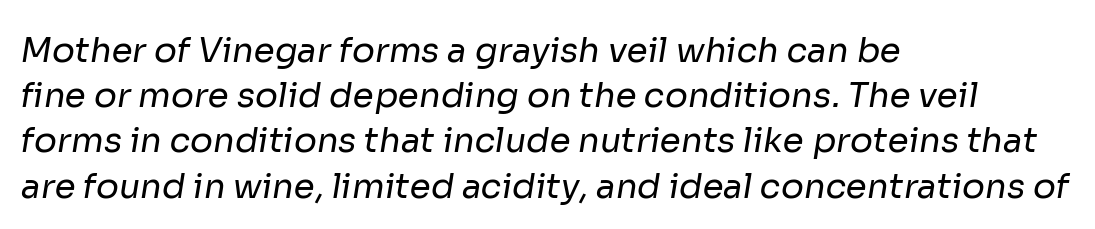
Honestly, there is no underline to notice here at all. Each letter keeps its own natural width here, so spacing adapts to shape. The font family rendered here belongs to the sans-serif group. Compared with typical body copy, the letter spacing here is the same. The paragraph shown leans on its left margin. The letterforms sit at book weight or below.
